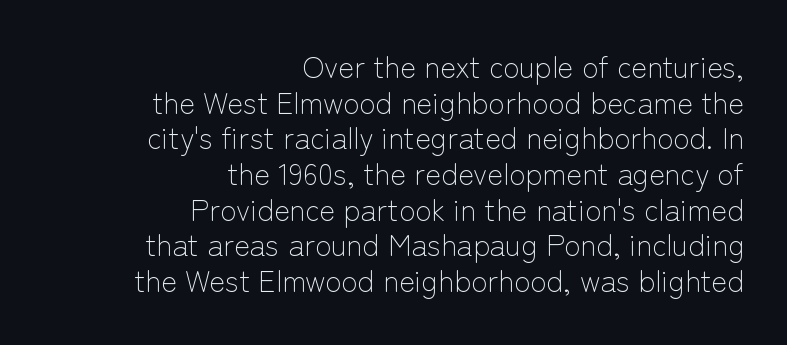
Q: Is the text bold? A: No.
Q: Is the text italic (slanted)? A: No, it is upright.
Q: Is the typeface a serif or a sans-serif typeface? A: Sans-serif.
Q: Is the text underlined? A: No.
Q: How is the paragraph aligned? A: Right-aligned.
Q: Is the spacing between letters normal or unusually wide? A: Normal.
Q: Width (condensed, normal, or wide)? A: Normal.
Q: Stroke contrast? A: Low.
Q: x-height? A: Medium.
Q: Monospaced? A: No.
